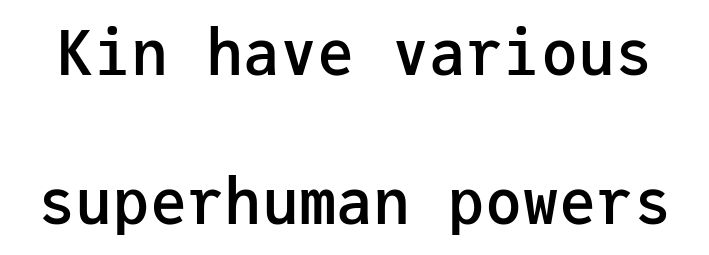
Q: Is the text bold? A: Semi-bold.
Q: Is the text italic (slanted)? A: No, it is upright.
Q: Is the typeface a serif or a sans-serif typeface? A: Sans-serif.
Q: Is the text underlined? A: No.
Q: Is the spacing between letters normal or unusually wide? A: Normal.
Q: Is the spacing between lines tight, normal or loose? A: Loose.
Q: Width (condensed, normal, or wide)? A: Normal.
Q: Stroke contrast? A: Low.
Q: x-height? A: Medium.
Q: Monospaced? A: Yes.
